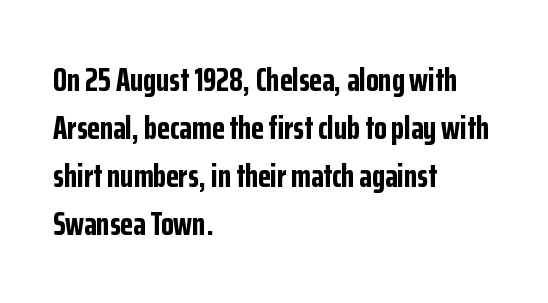
The image shows 33 px bold, condensed sans-serif type, upright; set left-aligned, normal line spacing (1.45x), normal letter spacing, not underlined; low stroke contrast and a medium x-height.
